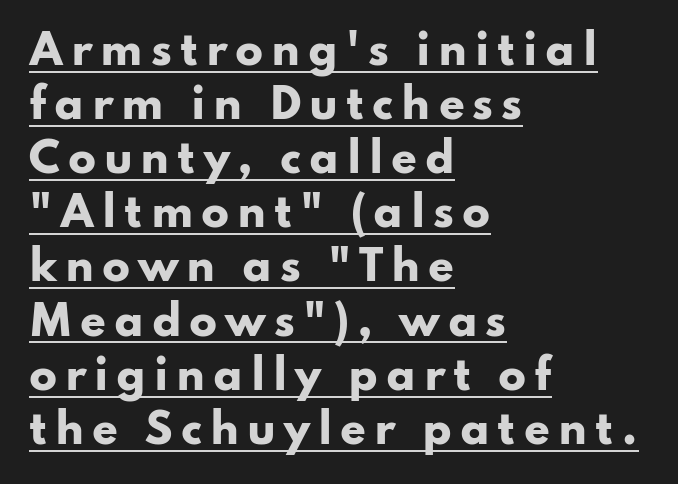
Q: Is the text bold? A: Yes.
Q: Is the text italic (slanted)? A: No, it is upright.
Q: Is the typeface a serif or a sans-serif typeface? A: Sans-serif.
Q: Is the text underlined? A: Yes.
Q: How is the paragraph aligned? A: Left-aligned.
Q: Is the spacing between lines tight, normal or loose? A: Normal.
Q: Width (condensed, normal, or wide)? A: Wide.
Q: Stroke contrast? A: Low.
Q: x-height? A: Small.
Q: Monospaced? A: No.
